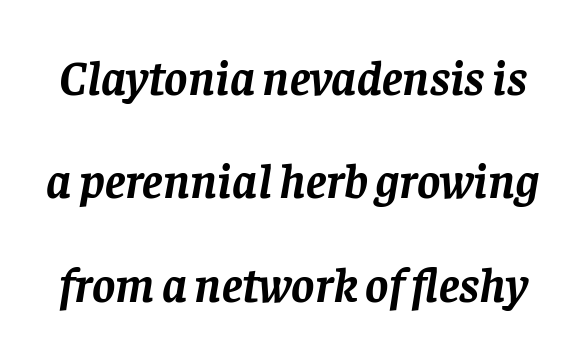
In terms of posture, this sample is oblique. I'd call this a serif setting — the letters wear small feet. Spacing verdict: proportional, widths tailored to each character. The passage shown is emphatically bold. The letterforms sit shoulder to shoulder at normal distance.
